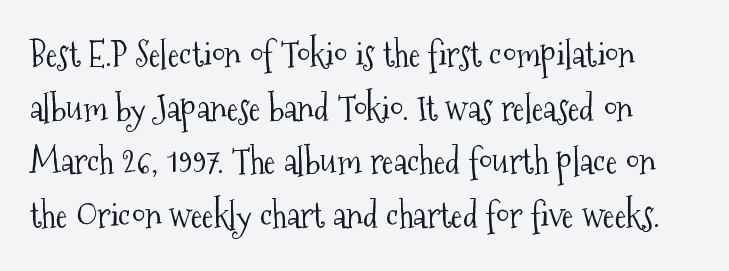
The characters are drawn with everyday or finer stroke widths. Does the leading feel generous? No, just average. Regarding serifs, this sample has them. A roman cut, with each character standing at attention. Tracking value appears to be zero — textbook default spacing.
